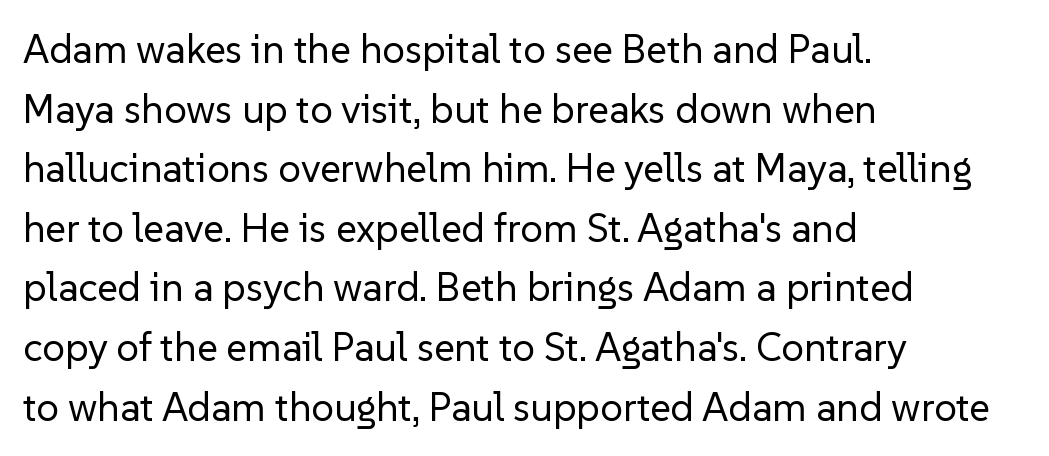
Grotesque or geometric, the face here clearly has no serifs. Does the copy run flush right? No — it runs flush left. Does the lettering tilt? It doesn't — this is upright. The line-height multiplier appears to be the usual default.
